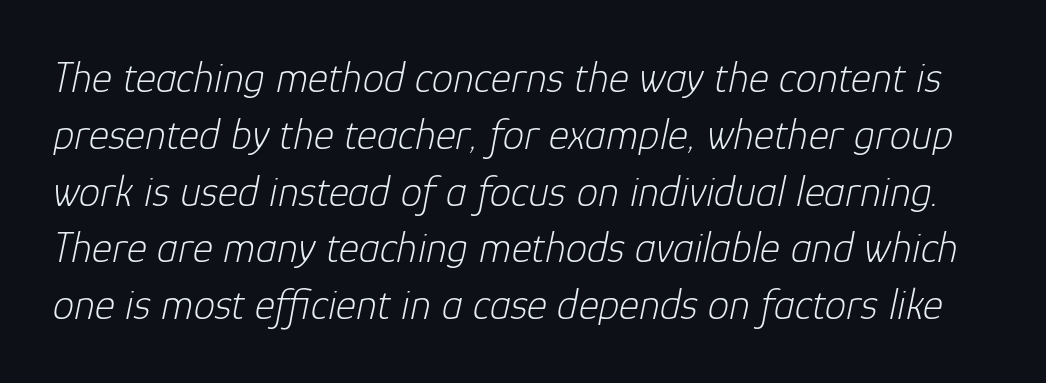
Q: Is the text bold? A: No.
Q: Is the text italic (slanted)? A: Yes, it leans right by about 12 degrees.
Q: Is the text underlined? A: No.
Q: Is the spacing between letters normal or unusually wide? A: Normal.
Q: Is the spacing between lines tight, normal or loose? A: Normal.
Q: Width (condensed, normal, or wide)? A: Normal.
Q: Stroke contrast? A: Low.
Q: x-height? A: Medium.
Q: Monospaced? A: No.
